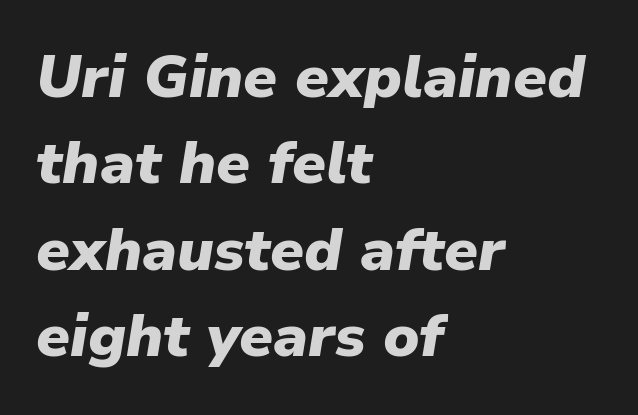
A clean baseline with only descenders dipping below it. The letters advance in unequal steps, a hallmark of proportional type. Leading: standard. The passage shown has conventional tracking throughout. Heft: maximum for text — a bold. The lettering tilts uniformly, giving the passage an italic look.
